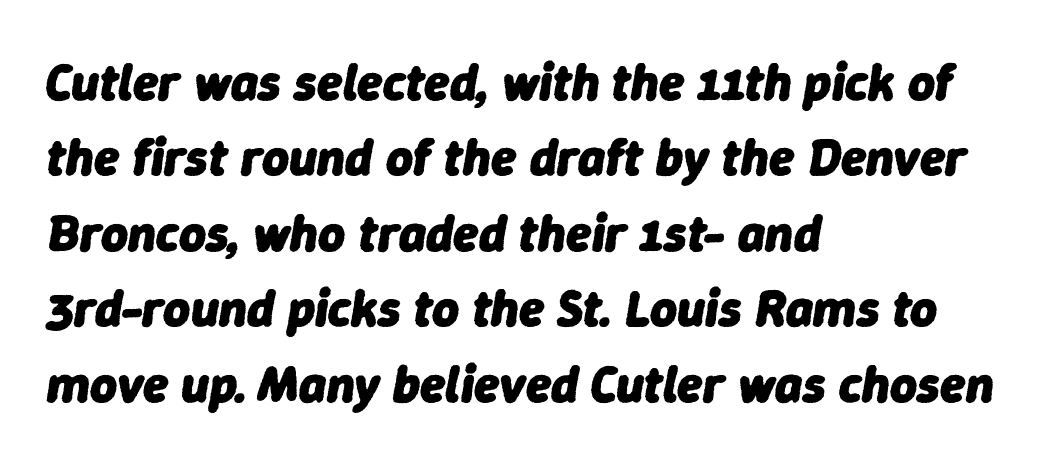
Proportional: the letters do not fall into vertical columns. The paragraph shown leans on its left margin. This rendering leaves character spacing at its baseline value. Every character sits at an angle, as italics do. Decoration check: the copy has no underline. The vertical gap from one line to the next is medium.
